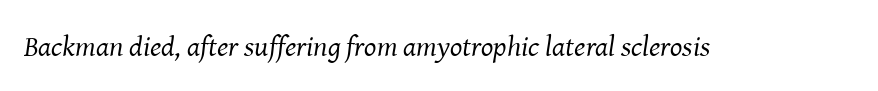
Q: Is the text bold? A: No.
Q: Is the text italic (slanted)? A: Yes, it leans right by about 8 degrees.
Q: Is the typeface a serif or a sans-serif typeface? A: Serif.
Q: Is the text underlined? A: No.
Q: Is the spacing between letters normal or unusually wide? A: Normal.
Q: Width (condensed, normal, or wide)? A: Normal.
Q: Stroke contrast? A: Medium.
Q: x-height? A: Medium.
Q: Monospaced? A: No.
